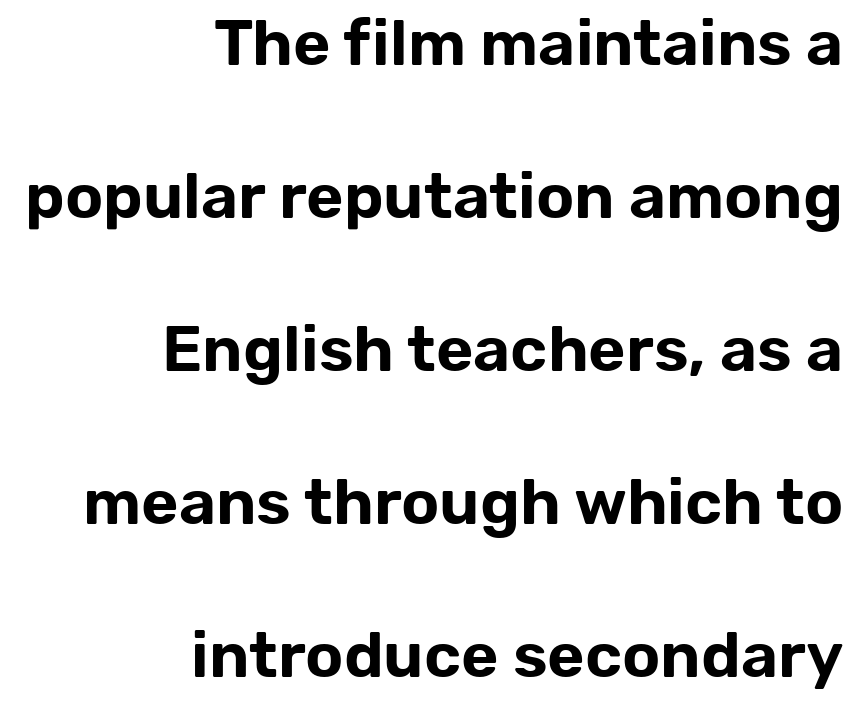
The setting favours the right margin, as signatures and pull-quotes sometimes do. Notice how the stems are strictly vertical — no italics here. The letters advance in unequal steps, a hallmark of proportional type. In terms of letterspacing, this is plain default setting. Any mark beneath the type? The region is blank. Stroke terminals: plain, sans-serif.
